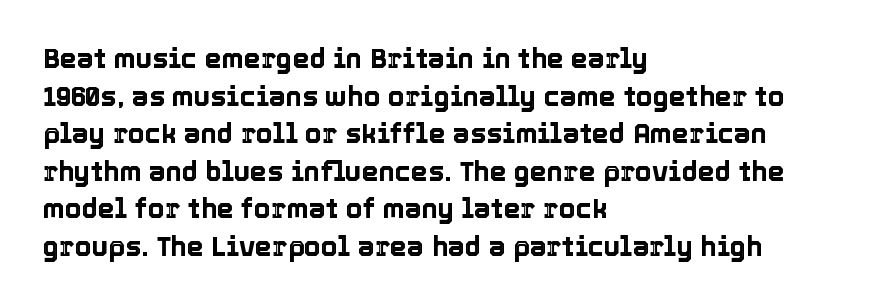
Q: Is the text italic (slanted)? A: No, it is upright.
Q: Is the text underlined? A: No.
Q: How is the paragraph aligned? A: Left-aligned.
Q: Is the spacing between letters normal or unusually wide? A: Normal.
Q: Is the spacing between lines tight, normal or loose? A: Normal.
